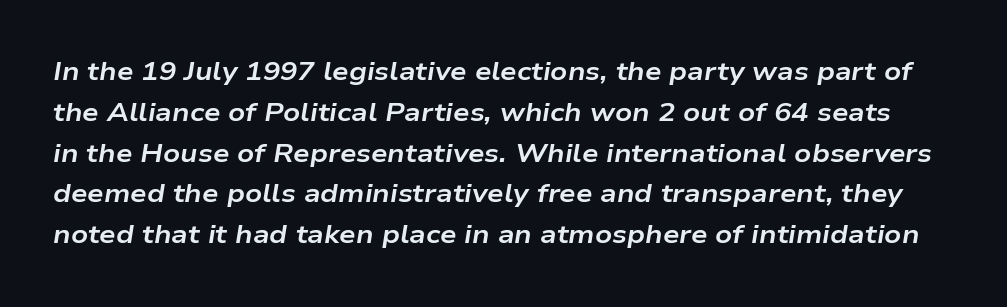
The image shows 26 px bold type, italic (leaning right); set normal line spacing (1.57x), normal letter spacing, not underlined.
